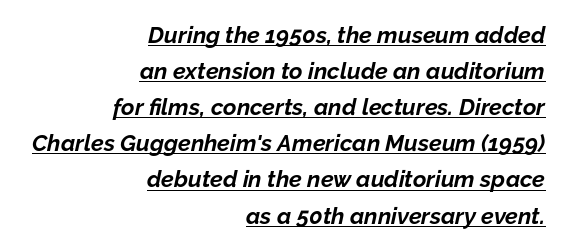
Q: Is the text bold? A: Yes.
Q: Is the text italic (slanted)? A: Yes, it leans right by about 12 degrees.
Q: Is the text underlined? A: Yes.
Q: How is the paragraph aligned? A: Right-aligned.
Q: Is the spacing between letters normal or unusually wide? A: Normal.
Q: Is the spacing between lines tight, normal or loose? A: Normal.
